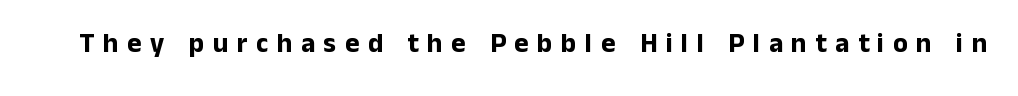
Q: Is the text bold? A: Yes.
Q: Is the text italic (slanted)? A: No, it is upright.
Q: Is the text underlined? A: No.
Q: Is the spacing between letters normal or unusually wide? A: Unusually wide.
